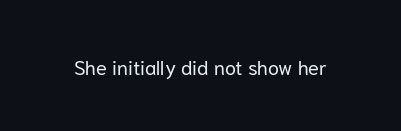
{"italic": "no", "bold": "no", "underline": "no", "letter_spacing": "normal", "letter_spacing_em": 0.0, "glyph_px": 20}
